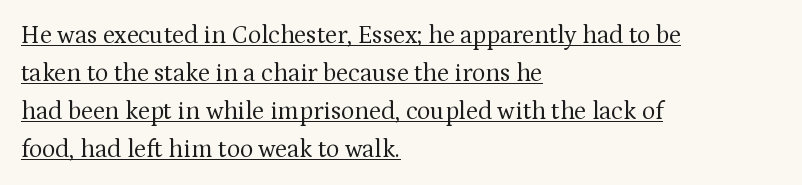
Vertical stems look standard width or narrower in stroke. Every word sits above its own underline. The letters sit at their default tracking, neither squeezed nor spread. Do the letters lean? They stand straight.
